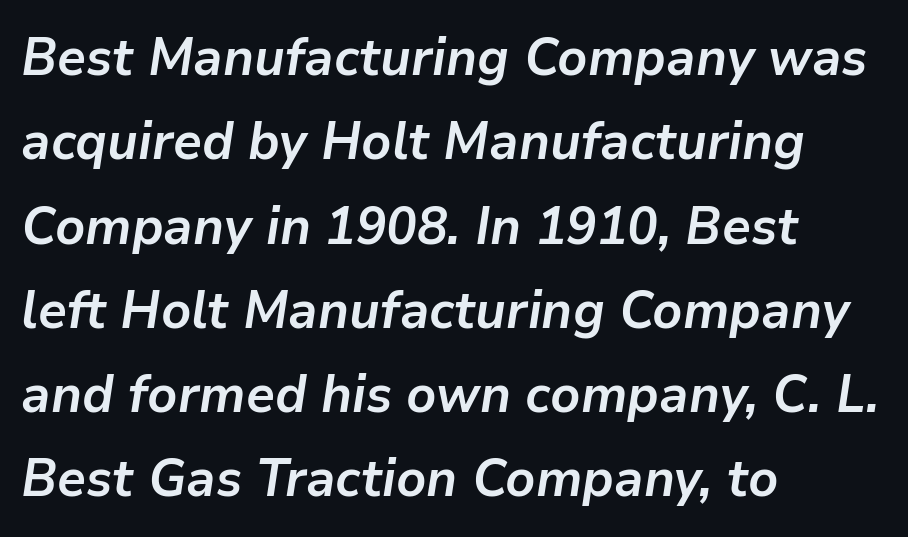
The image shows 53 px semibold type, italic (leaning right); set left-aligned, normal line spacing (1.59x), normal letter spacing, not underlined; low stroke contrast and a medium x-height.
